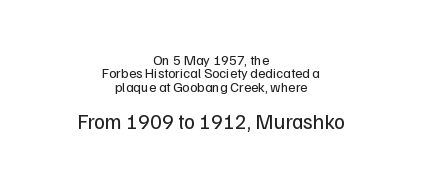
Q: Is the text bold? A: No.
Q: Is the text italic (slanted)? A: No, it is upright.
Q: Is the text underlined? A: No.
Q: How is the paragraph aligned? A: Centered.
Q: Is the spacing between letters normal or unusually wide? A: Normal.
Q: Is the spacing between lines tight, normal or loose? A: Tight.
Q: Which block of text is set in a larger size, the first (top) or the second (bottom)? A: The second (bottom) one.
